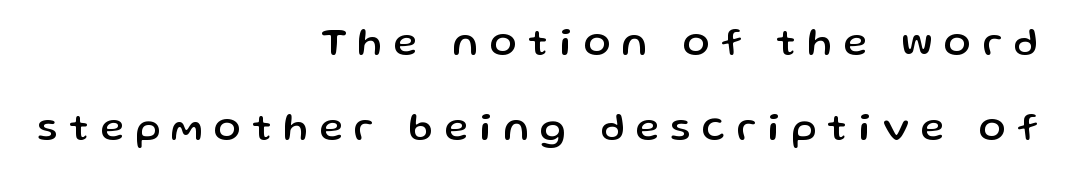
The image shows 40 px sans-serif type, upright; set right-aligned, loose line spacing (2.13x), unusually wide letter spacing (+0.29 em), not underlined; low stroke contrast and a medium x-height.
